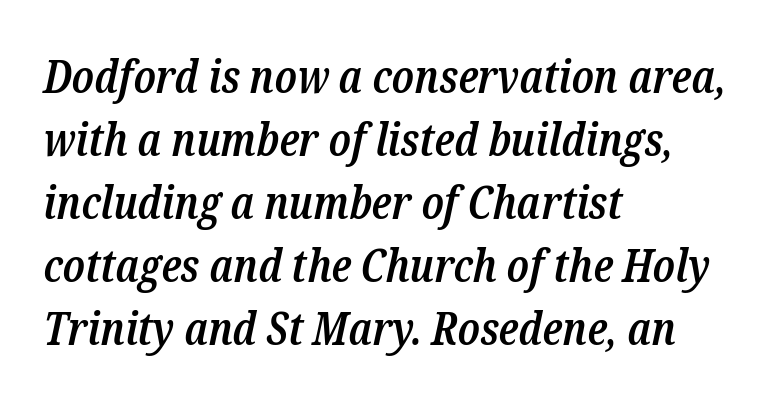
The text was rendered using a seriffed face with decorative stroke endings. Quick note: underline off. Inter-character spacing is left at the font's built-in metrics. Compared with typical paragraphs, the rows here are spaced about the same. The letters advance in unequal steps, a hallmark of proportional type.
